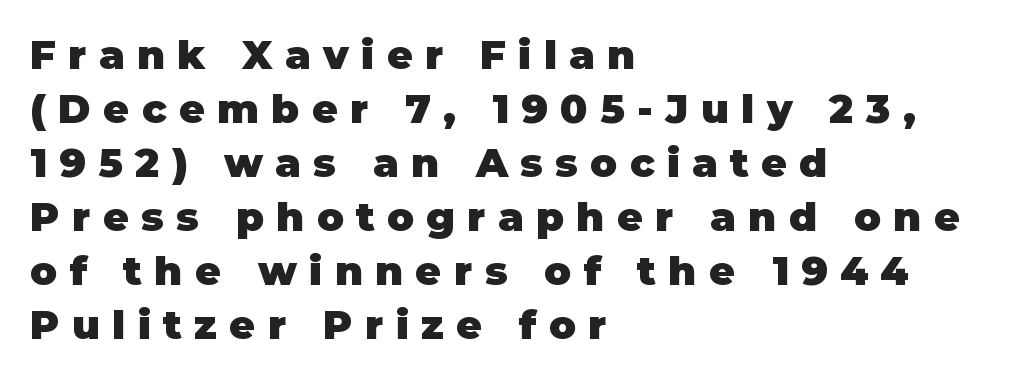
{"serif": "no", "italic": "no", "bold": "yes", "weight": "heavy", "width": "normal", "stroke_contrast": "low", "x_height": "large", "monospaced": "no", "underline": "no", "align": "left", "line_spacing": "normal", "line_spacing_ratio": 1.35, "letter_spacing": "wide", "letter_spacing_em": 0.31, "glyph_px": 40}
